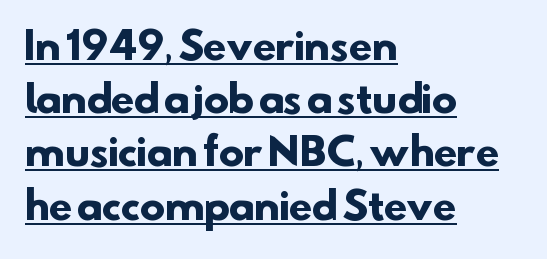
Q: Is the text bold? A: Yes.
Q: Is the typeface a serif or a sans-serif typeface? A: Sans-serif.
Q: Is the text underlined? A: Yes.
Q: How is the paragraph aligned? A: Left-aligned.
Q: Is the spacing between letters normal or unusually wide? A: Normal.
Q: Is the spacing between lines tight, normal or loose? A: Normal.
Q: Width (condensed, normal, or wide)? A: Normal.
Q: Stroke contrast? A: Low.
Q: x-height? A: Small.
Q: Monospaced? A: No.
